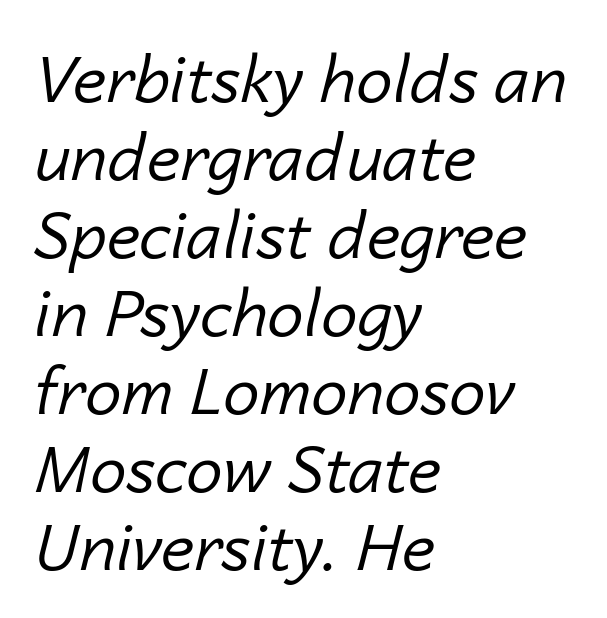
{"italic": "yes", "lean": "right", "slant_degrees": 14, "bold": "no", "weight": "regular", "width": "normal", "stroke_contrast": "low", "x_height": "medium", "monospaced": "no", "underline": "no", "align": "left", "line_spacing_ratio": 1.2, "letter_spacing": "normal", "letter_spacing_em": 0.0, "glyph_px": 65}
